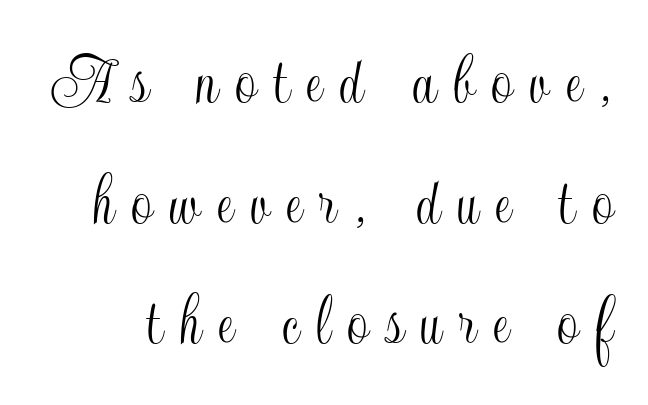
{"width": "condensed", "x_height": "small", "monospaced": "no", "underline": "no", "line_spacing": "normal", "line_spacing_ratio": 1.63, "letter_spacing": "wide", "letter_spacing_em": 0.23, "glyph_px": 74}
